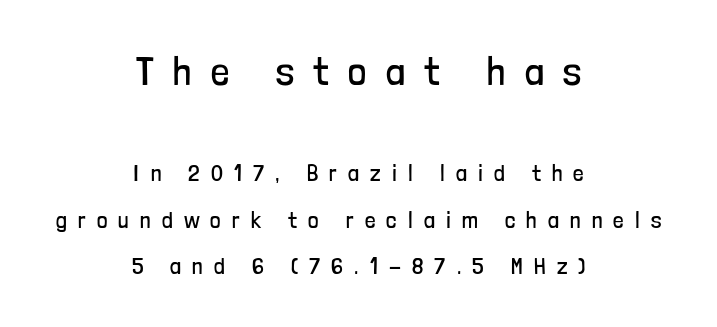
Upright lettering throughout. Vertically, the passage feels expansive, rows floating well apart. Check where the strokes stop: nothing finishes them off — pure sans. Centered paragraph, ragged on both sides.
